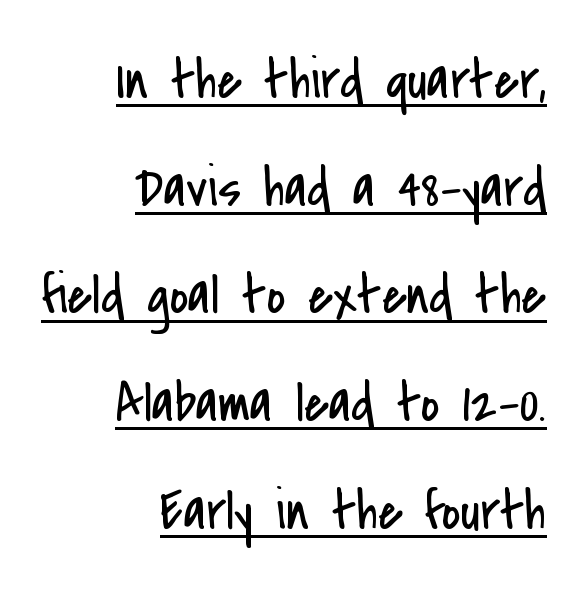
The image shows 57 px regular-weight, condensed sans-serif type, upright; set right-aligned, line spacing 1.89x, normal letter spacing, underlined; low stroke contrast and a small x-height.
